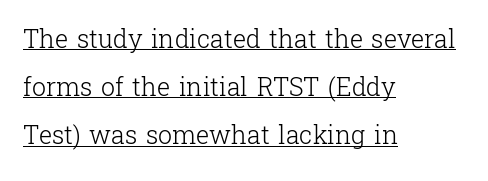
The image shows 25 px text type, upright; set left-aligned, loose line spacing (1.93x), normal letter spacing, underlined.
